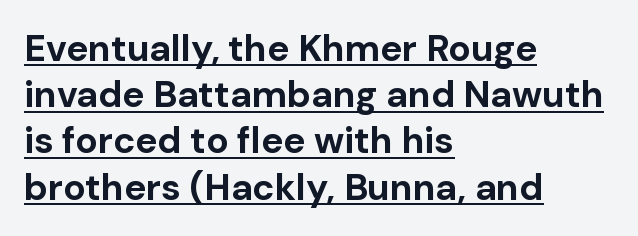
Unlike a traditional serif, this face leaves its strokes unadorned. The passage shown is typed in a proportional face where columns would drift. If you drew a ruler down the left edge, every line would touch it. This is roman type, the default non-slanted kind. Quick note: underline on. Leading: standard.
